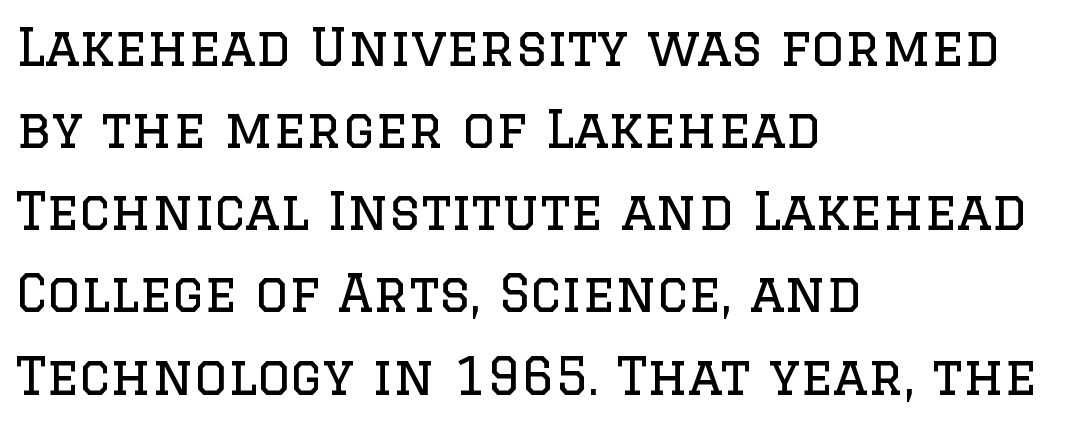
The image shows 52 px regular-weight serif type, upright; set left-aligned, normal line spacing (1.58x), normal letter spacing, not underlined; low stroke contrast and a large x-height.
